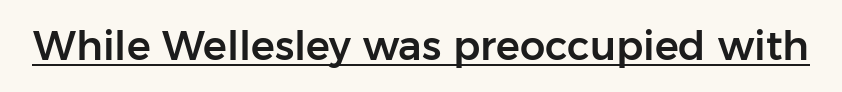
Q: Is the text italic (slanted)? A: No, it is upright.
Q: Is the typeface a serif or a sans-serif typeface? A: Sans-serif.
Q: Is the text underlined? A: Yes.
Q: Is the spacing between letters normal or unusually wide? A: Normal.
Q: Width (condensed, normal, or wide)? A: Normal.
Q: Stroke contrast? A: Low.
Q: x-height? A: Medium.
Q: Monospaced? A: No.
